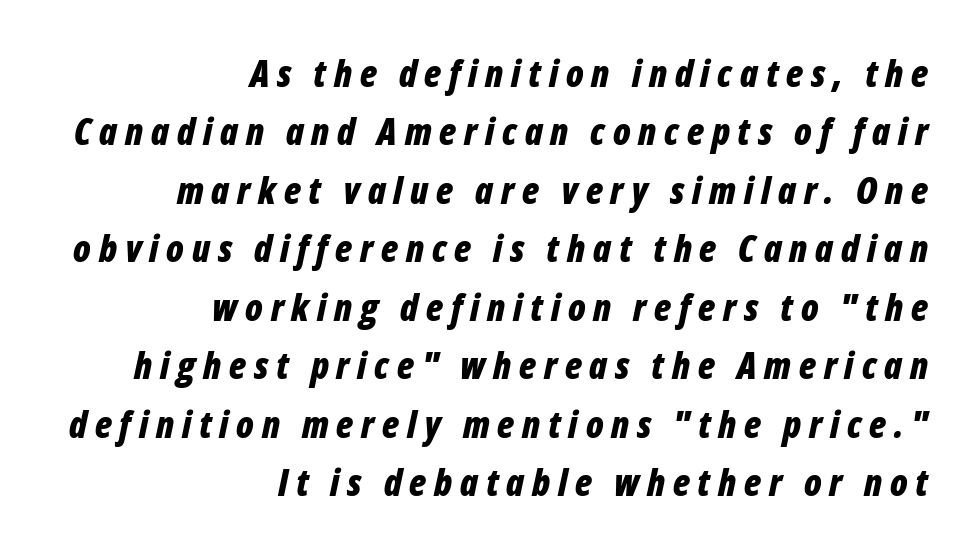
The image shows 37 px bold, condensed type, italic (leaning right); set right-aligned, normal line spacing (1.58x), unusually wide letter spacing (+0.21 em), not underlined; low stroke contrast and a medium x-height.
